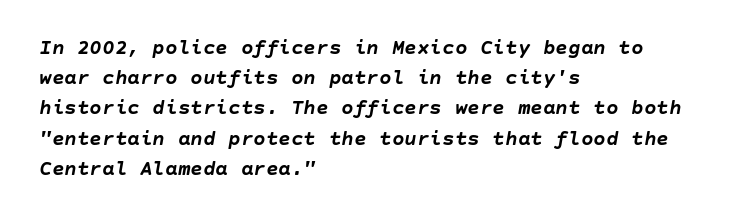
{"italic": "yes", "lean": "right", "slant_degrees": 10, "bold": "yes", "underline": "no", "align": "left", "line_spacing": "normal", "line_spacing_ratio": 1.44, "letter_spacing": "normal", "letter_spacing_em": 0.0, "glyph_px": 21}
